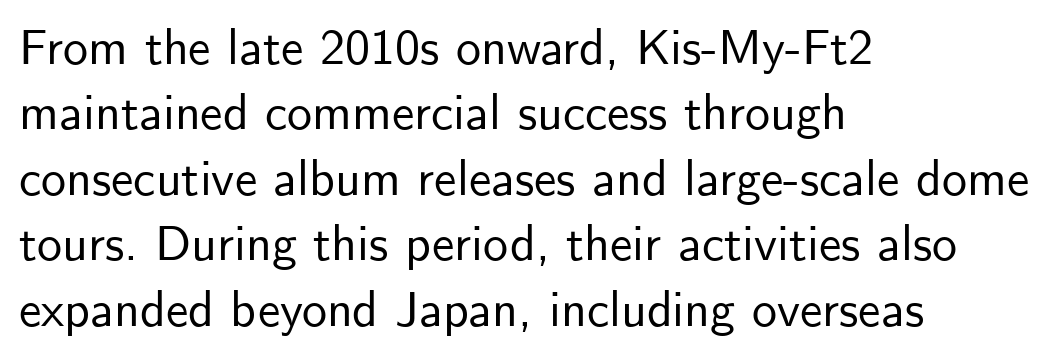
Note the varied advance widths — an 'i' is clearly narrower than an 'm'. Vertically, the passage feels balanced, rows spaced as you'd expect. Line beginnings align vertically; line endings do not. Tracking here is standard; glyphs follow each other at the usual distance. The type sits square on the baseline with zero lean. Stroke terminals: plain, sans-serif.
